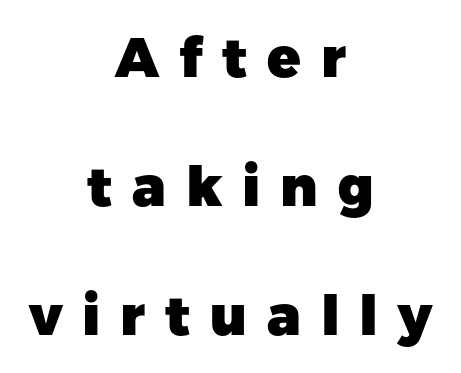
The image shows 55 px heavy sans-serif type, upright; set centered, loose line spacing (2.35x), unusually wide letter spacing (+0.36 em), not underlined; low stroke contrast and a medium x-height.
